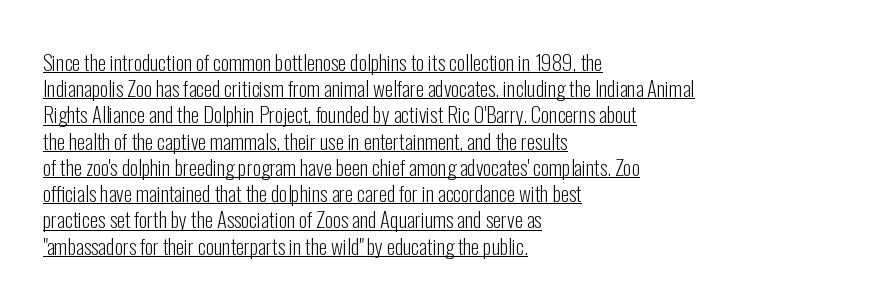
{"italic": "no", "bold": "no", "underline": "yes", "align": "left", "line_spacing": "normal", "line_spacing_ratio": 1.25, "letter_spacing": "normal", "letter_spacing_em": 0.0, "glyph_px": 21}
